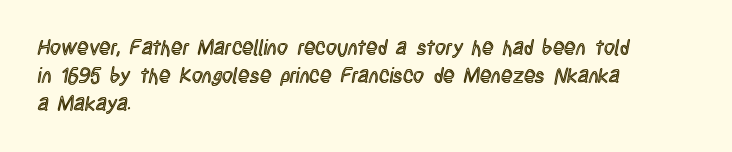
Q: Is the text italic (slanted)? A: Yes.
Q: Is the text underlined? A: No.
Q: How is the paragraph aligned? A: Left-aligned.
Q: Is the spacing between letters normal or unusually wide? A: Normal.
Q: Is the spacing between lines tight, normal or loose? A: Normal.
